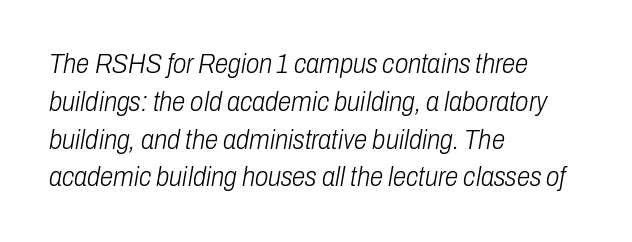
What's the leading like? Ordinary, nothing unusual. Where is the straight margin? On the left. Style check: oblique. This rendering features lettering with no underline.
